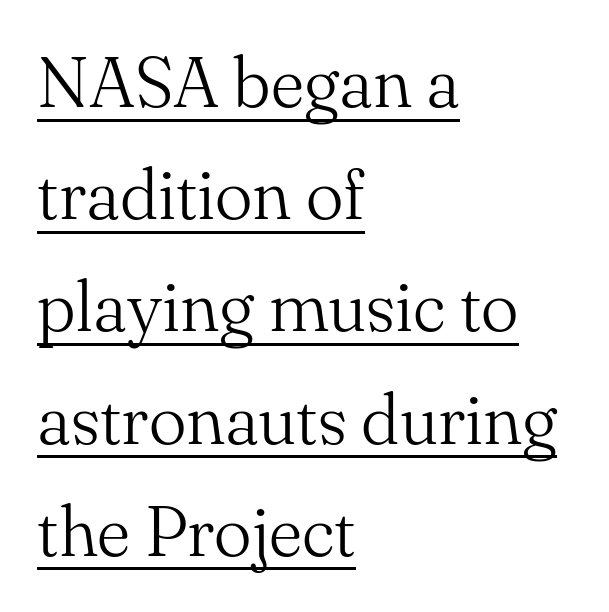
The image shows 71 px light serif type, upright; set left-aligned, normal line spacing (1.58x), normal letter spacing, underlined; medium stroke contrast and a small x-height.
